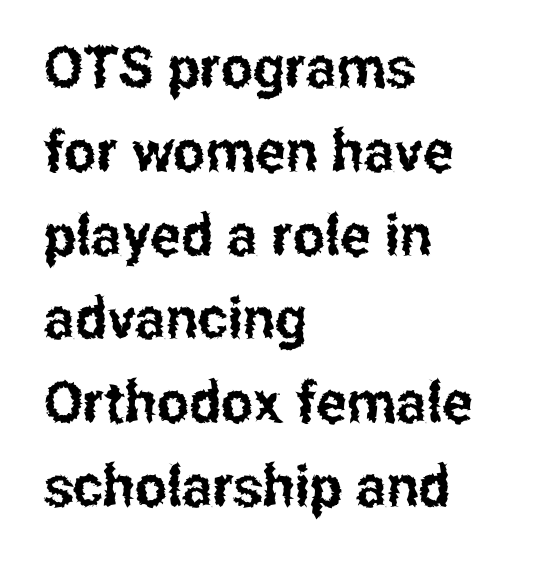
In terms of posture, this sample is upright. Between one letter and the next there's only the usual sliver of space. The glyphs in this specimen are sans serif. Is this a fixed-width face? No — the glyphs have proportional, varying widths.
